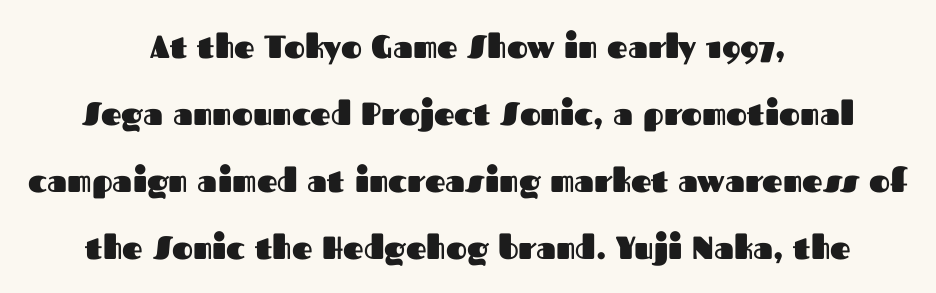
What's the leading like? Stretched, with rows far apart. The passage is arranged like a title page — every line centered. If you drew a line through each stem, it would be perfectly vertical. Summary of weight: heavy, a full bold. No extra tracking has been applied to these lines.
